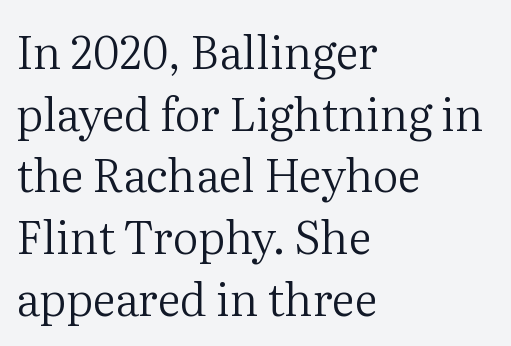
Q: Is the text bold? A: No.
Q: Is the text italic (slanted)? A: No, it is upright.
Q: Is the typeface a serif or a sans-serif typeface? A: Serif.
Q: Is the text underlined? A: No.
Q: How is the paragraph aligned? A: Left-aligned.
Q: Is the spacing between letters normal or unusually wide? A: Normal.
Q: Is the spacing between lines tight, normal or loose? A: Normal.
Q: Width (condensed, normal, or wide)? A: Normal.
Q: Stroke contrast? A: Medium.
Q: x-height? A: Medium.
Q: Monospaced? A: No.
